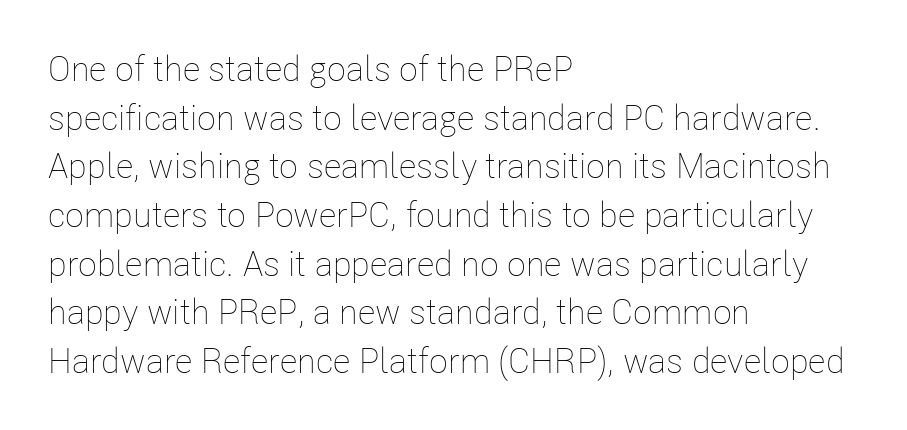
Heaviness? Minimal to ordinary, like unemphasized prose. Nope, not italic — everything's standing straight. Check under the words: just untouched page. Spacing verdict: proportional, widths tailored to each character. Tracking value appears to be zero — textbook default spacing. The paragraph has a hard left edge and a soft right edge.
